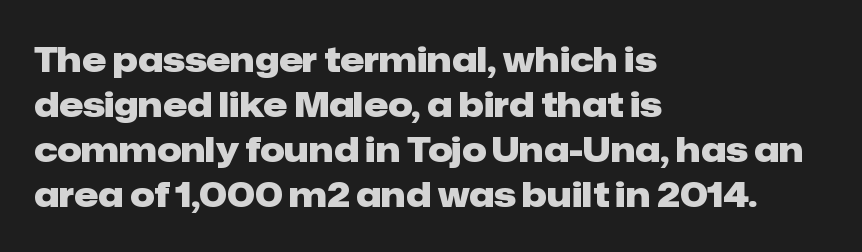
Q: Is the text bold? A: Yes.
Q: Is the text italic (slanted)? A: No, it is upright.
Q: Is the typeface a serif or a sans-serif typeface? A: Sans-serif.
Q: Is the text underlined? A: No.
Q: How is the paragraph aligned? A: Left-aligned.
Q: Is the spacing between letters normal or unusually wide? A: Normal.
Q: Is the spacing between lines tight, normal or loose? A: Normal.
Q: Width (condensed, normal, or wide)? A: Normal.
Q: Stroke contrast? A: Low.
Q: x-height? A: Medium.
Q: Monospaced? A: No.
